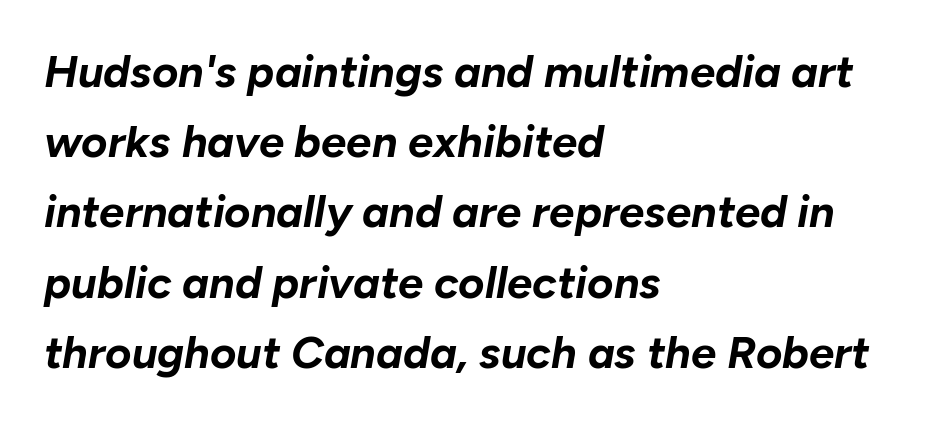
{"italic": "yes", "lean": "right", "slant_degrees": 10, "bold": "yes", "weight": "bold", "width": "normal", "stroke_contrast": "low", "x_height": "medium", "monospaced": "no", "underline": "no", "align": "left", "line_spacing": "normal", "line_spacing_ratio": 1.56, "letter_spacing": "normal", "letter_spacing_em": 0.0, "glyph_px": 45}
